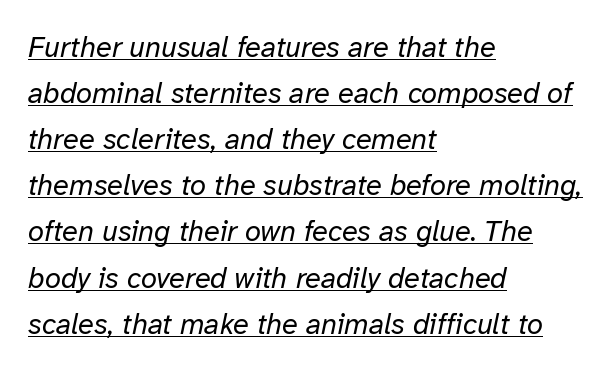
Summary of weight: not heavy and not bold. The typography opts for an oblique posture over an upright one. The typesetter chose a ragged-right arrangement here. You could not count columns in this text — the font is proportionally spaced.
